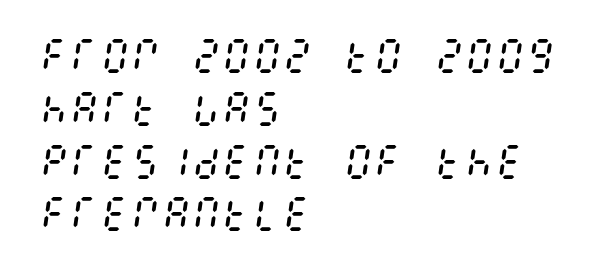
Q: Is the text bold? A: No.
Q: Is the text italic (slanted)? A: Yes, it leans right by about 8 degrees.
Q: Is the text underlined? A: No.
Q: How is the paragraph aligned? A: Left-aligned.
Q: Is the spacing between letters normal or unusually wide? A: Normal.
Q: Is the spacing between lines tight, normal or loose? A: Normal.
Q: Width (condensed, normal, or wide)? A: Condensed.
Q: Stroke contrast? A: Medium.
Q: x-height? A: Large.
